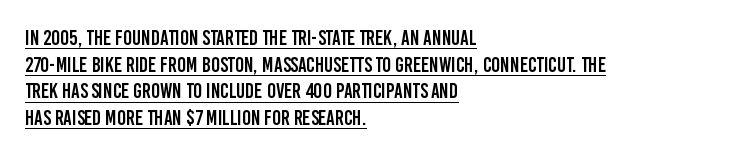
{"italic": "no", "underline": "yes", "align": "left", "line_spacing": "normal", "line_spacing_ratio": 1.27, "letter_spacing": "normal", "letter_spacing_em": 0.0, "glyph_px": 21}
